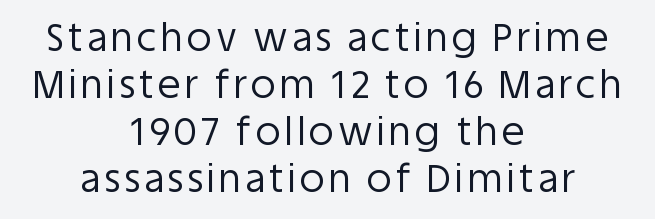
Q: Is the text bold? A: No.
Q: Is the text italic (slanted)? A: No, it is upright.
Q: Is the typeface a serif or a sans-serif typeface? A: Sans-serif.
Q: Is the text underlined? A: No.
Q: How is the paragraph aligned? A: Centered.
Q: Width (condensed, normal, or wide)? A: Normal.
Q: Stroke contrast? A: Low.
Q: x-height? A: Large.
Q: Monospaced? A: No.
